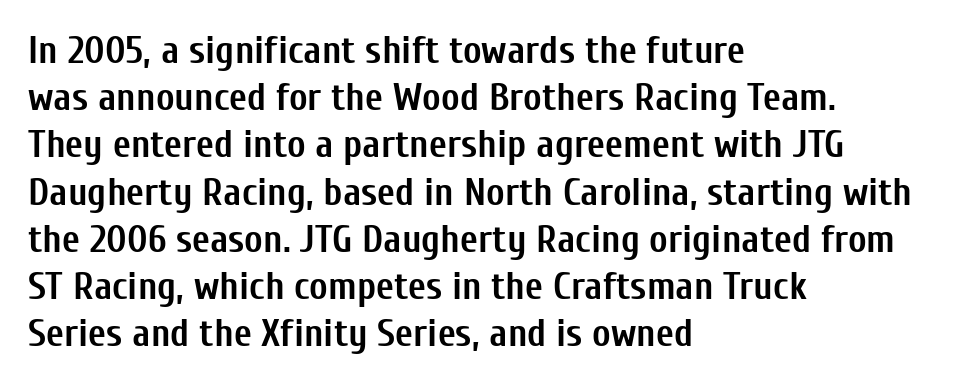
The image shows 39 px semibold, condensed sans-serif type, upright; set left-aligned, line spacing 1.21x, normal letter spacing, not underlined; low stroke contrast and a medium x-height.
